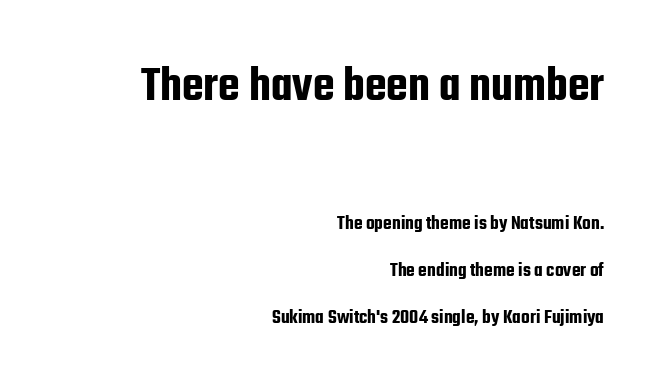
The image shows 50 px condensed sans-serif type, upright; set right-aligned, loose line spacing (2.34x), normal letter spacing, not underlined; the first (top) block is 2.5x larger; low stroke contrast and a medium x-height.
